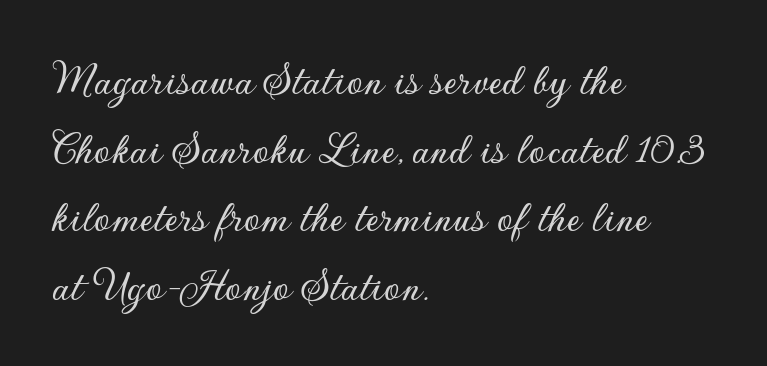
The rendering keeps characters at their native spacing. Nothing sits at the stroke ends, so this counts as sans-serif. Each letter keeps its own natural width here, so spacing adapts to shape.
